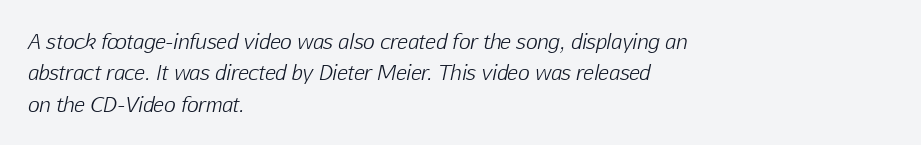
Q: Is the text bold? A: No.
Q: Is the text italic (slanted)? A: Yes, it leans right by about 12 degrees.
Q: Is the text underlined? A: No.
Q: How is the paragraph aligned? A: Left-aligned.
Q: Is the spacing between letters normal or unusually wide? A: Normal.
Q: Is the spacing between lines tight, normal or loose? A: Normal.
